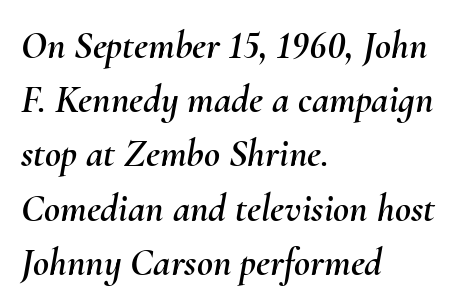
The image shows 39 px text type, italic (leaning right); set left-aligned, normal line spacing (1.39x), normal letter spacing, not underlined; medium stroke contrast and a small x-height.
